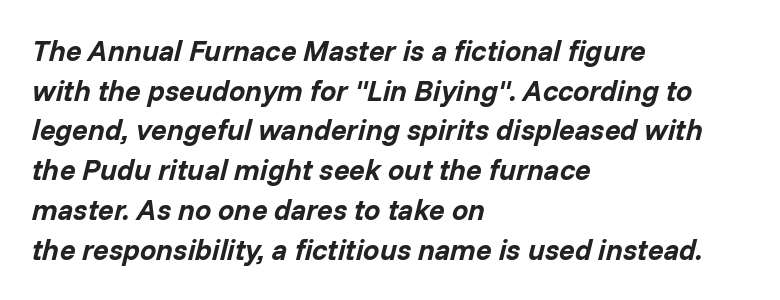
A typesetter would mark this as italic. These lines are rendered in a variable-pitch font. These lines stack with their left ends in a neat column. The horizontal fit of the characters is conventional and even. Leading: standard.
